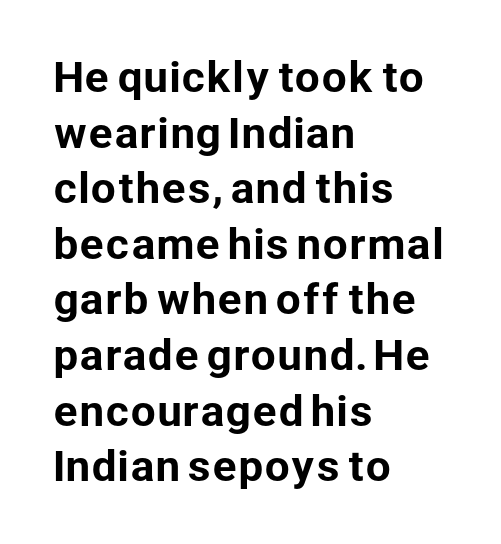
You could not count columns in this text — the font is proportionally spaced. Do the letters lean? They stand straight. Reading down the column, the eye jumps a familiar distance to each next line. Just letters on the line, the space beneath them empty.
